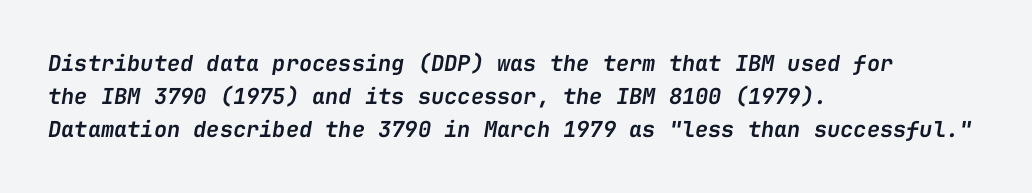
Q: Is the text bold? A: Semi-bold.
Q: Is the text italic (slanted)? A: Yes, it leans right by about 9 degrees.
Q: Is the text underlined? A: No.
Q: How is the paragraph aligned? A: Left-aligned.
Q: Is the spacing between letters normal or unusually wide? A: Normal.
Q: Is the spacing between lines tight, normal or loose? A: Normal.
